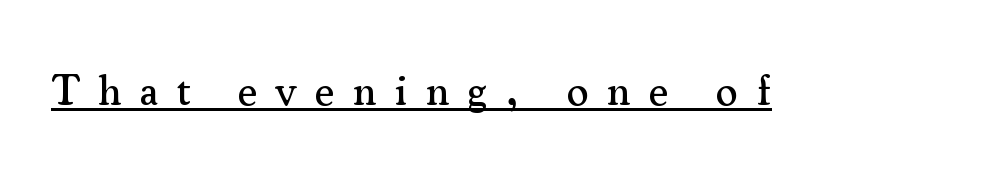
Q: Is the text italic (slanted)? A: No, it is upright.
Q: Is the typeface a serif or a sans-serif typeface? A: Serif.
Q: Is the text underlined? A: Yes.
Q: Is the spacing between letters normal or unusually wide? A: Unusually wide.
Q: Width (condensed, normal, or wide)? A: Normal.
Q: Stroke contrast? A: Medium.
Q: x-height? A: Small.
Q: Monospaced? A: No.
